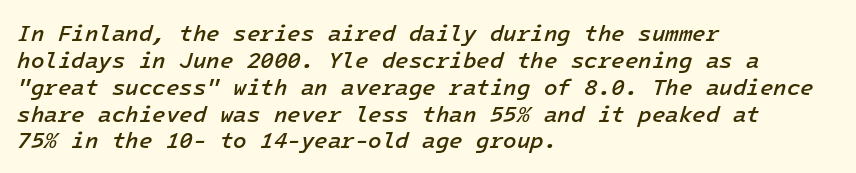
{"italic": "yes", "lean": "right", "slant_degrees": 16, "bold": "semi", "underline": "no", "align": "left", "line_spacing_ratio": 1.22, "letter_spacing": "normal", "letter_spacing_em": 0.0, "glyph_px": 22}
